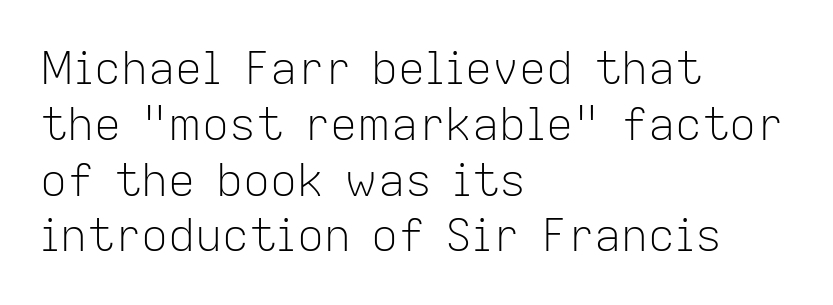
The image shows 45 px light sans-serif type, upright; set left-aligned, line spacing 1.24x, normal letter spacing, not underlined; low stroke contrast and a medium x-height.
